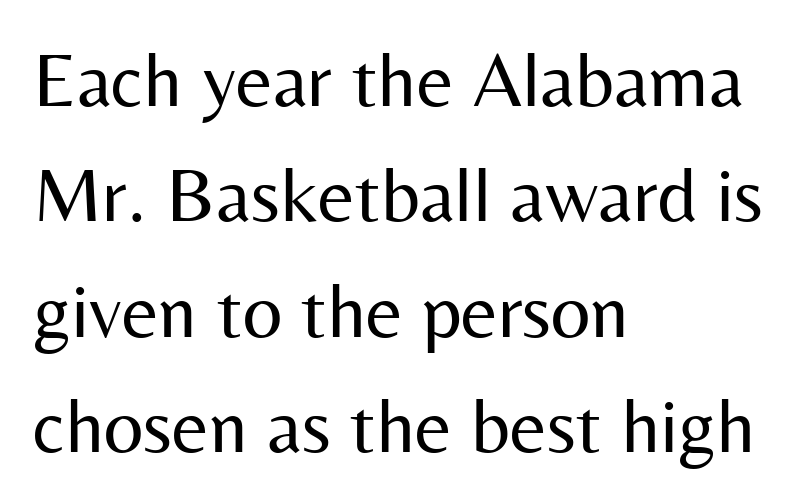
Posture: straight, roman, zero tilt. This is not heavy type; no bold has been used. Is this a fixed-width face? No — the glyphs have proportional, varying widths. The string is rendered with underlining switched off.
